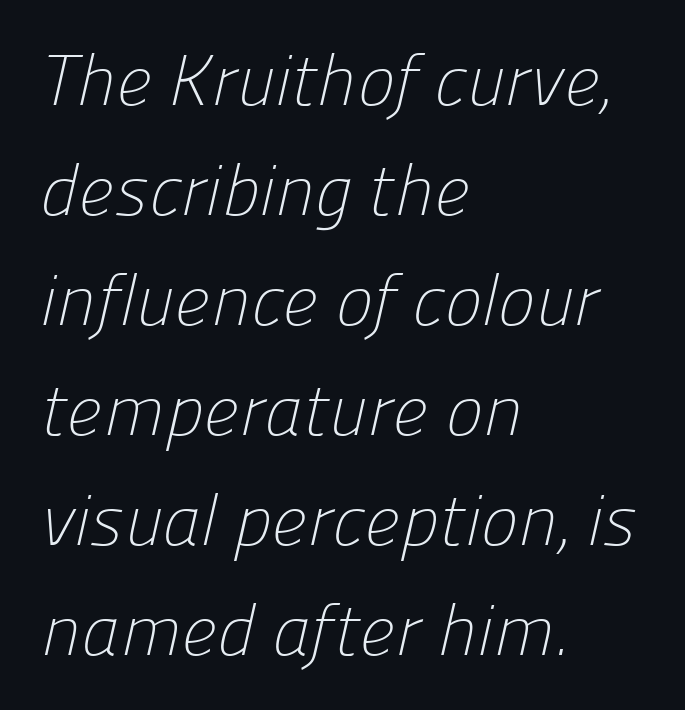
The image shows 71 px light sans-serif type; set left-aligned, normal line spacing (1.55x), normal letter spacing, not underlined; low stroke contrast and a medium x-height.
